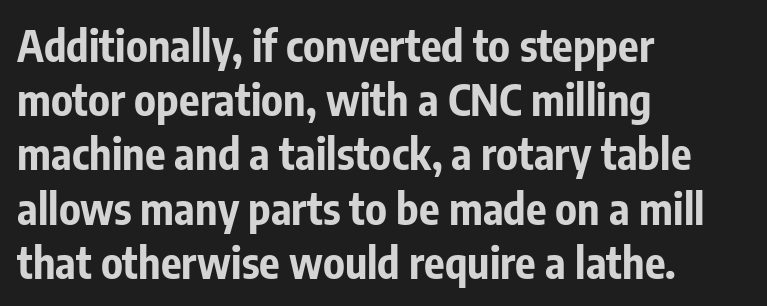
Q: Is the text bold? A: Yes.
Q: Is the text italic (slanted)? A: No, it is upright.
Q: Is the typeface a serif or a sans-serif typeface? A: Sans-serif.
Q: Is the text underlined? A: No.
Q: How is the paragraph aligned? A: Left-aligned.
Q: Is the spacing between letters normal or unusually wide? A: Normal.
Q: Is the spacing between lines tight, normal or loose? A: Normal.
Q: Width (condensed, normal, or wide)? A: Condensed.
Q: Stroke contrast? A: Low.
Q: x-height? A: Medium.
Q: Monospaced? A: No.
